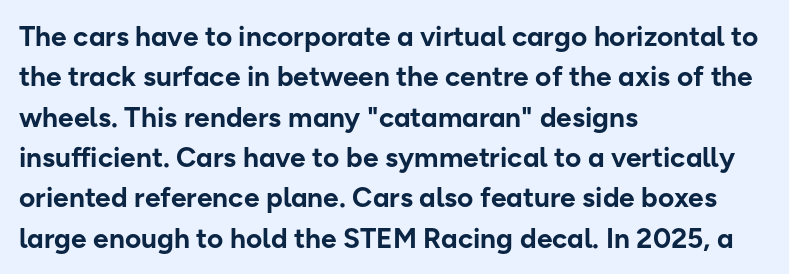
The image shows 28 px bold sans-serif type, upright; set left-aligned, normal line spacing (1.44x), normal letter spacing, not underlined; low stroke contrast and a medium x-height.
